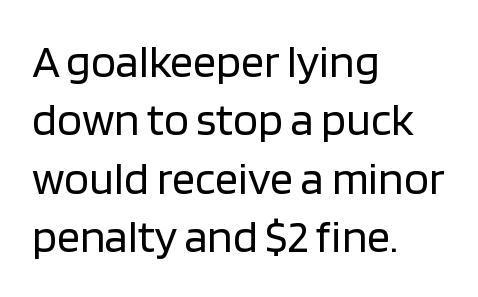
The image shows 46 px regular-weight sans-serif type, upright; set left-aligned, normal line spacing (1.27x), normal letter spacing, not underlined; low stroke contrast and a large x-height.
